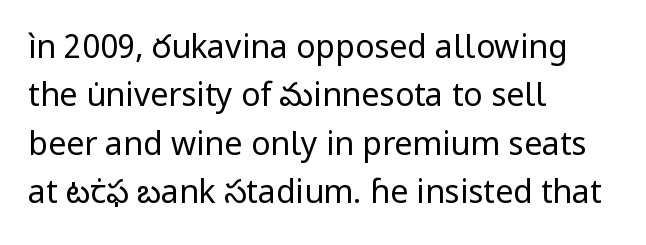
The image shows 32 px regular-weight sans-serif type, upright; set left-aligned, normal line spacing (1.51x), normal letter spacing, not underlined; low stroke contrast and a medium x-height.
